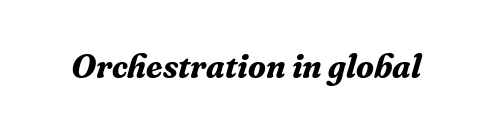
Q: Is the text bold? A: Yes.
Q: Is the text italic (slanted)? A: Yes, it leans right by about 16 degrees.
Q: Is the typeface a serif or a sans-serif typeface? A: Serif.
Q: Is the text underlined? A: No.
Q: Is the spacing between letters normal or unusually wide? A: Normal.
Q: Width (condensed, normal, or wide)? A: Normal.
Q: Stroke contrast? A: Medium.
Q: x-height? A: Medium.
Q: Monospaced? A: No.
